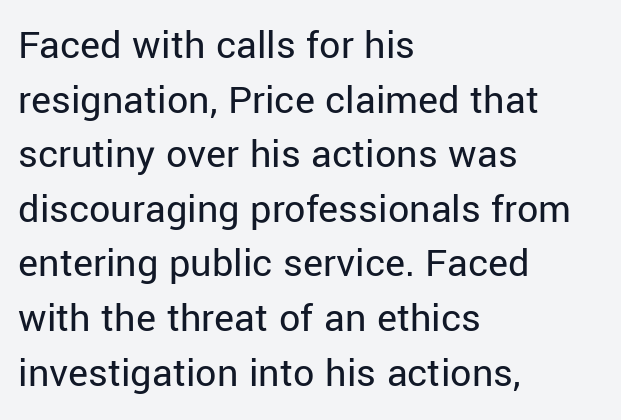
Q: Is the text bold? A: No.
Q: Is the text italic (slanted)? A: No, it is upright.
Q: Is the typeface a serif or a sans-serif typeface? A: Sans-serif.
Q: Is the text underlined? A: No.
Q: How is the paragraph aligned? A: Left-aligned.
Q: Is the spacing between letters normal or unusually wide? A: Normal.
Q: Is the spacing between lines tight, normal or loose? A: Normal.
Q: Width (condensed, normal, or wide)? A: Normal.
Q: Stroke contrast? A: Low.
Q: x-height? A: Medium.
Q: Monospaced? A: No.
